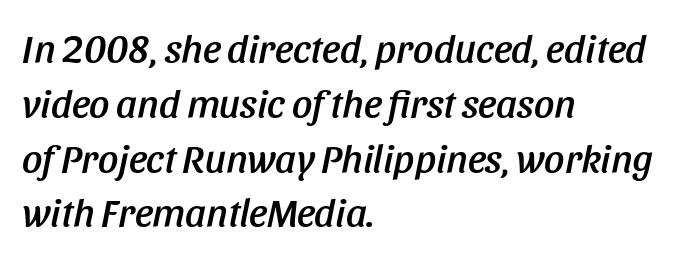
The foot of each line stays bare and open. Alignment: flush left. Do the characters align in a grid? No, the font is proportional. Looking at the ascenders, they clearly lean. Nobody touched the tracking dial on this one. Is there much room between lines? A standard amount, neither cramped nor airy.
